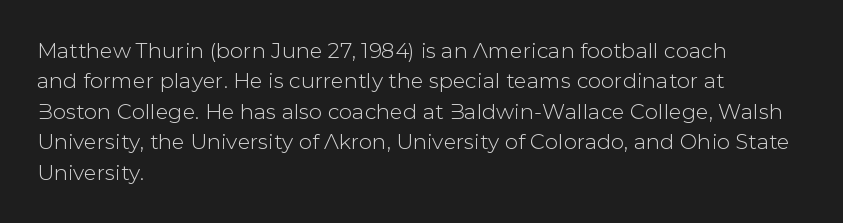
A bare baseline throughout the passage. This rendering uses left alignment, leaving the right contour irregular. Vertical strokes here are truly vertical. Glyph-to-glyph distance matches everyday printed text. If you measured baseline to baseline, you'd find a middling distance.
